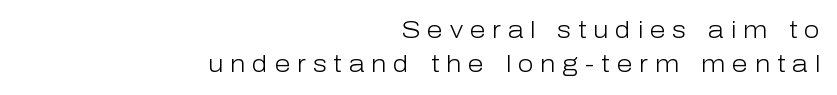
The image shows 23 px text type, upright; set right-aligned, normal line spacing (1.49x), unusually wide letter spacing (+0.3 em), not underlined.
